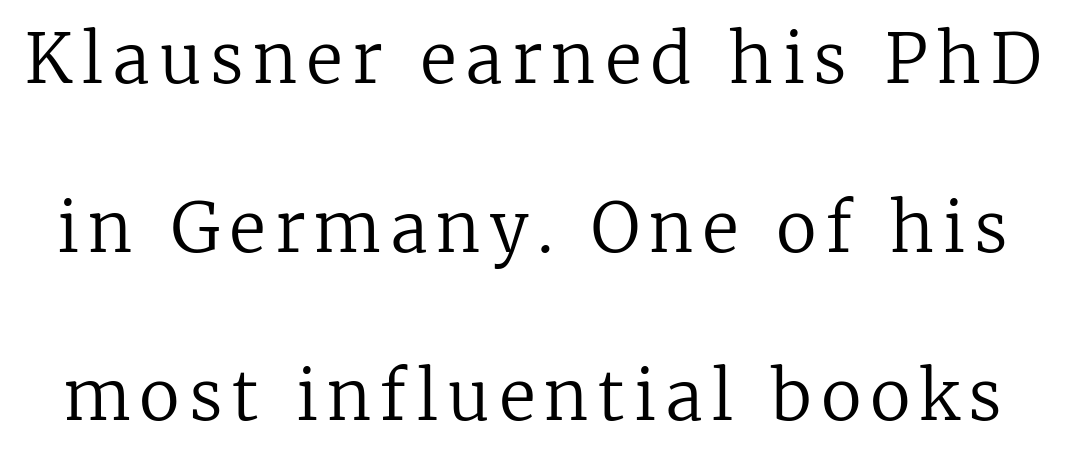
Anything drawn beneath the words? Only blank space. Varying glyph widths throughout — classic text-font behaviour. Line spacing here is loose. A quiet, ordinary-to-light weight characterises the typeface. What kind of face is this? One with serifs. This is the regular roman posture of the typeface.
